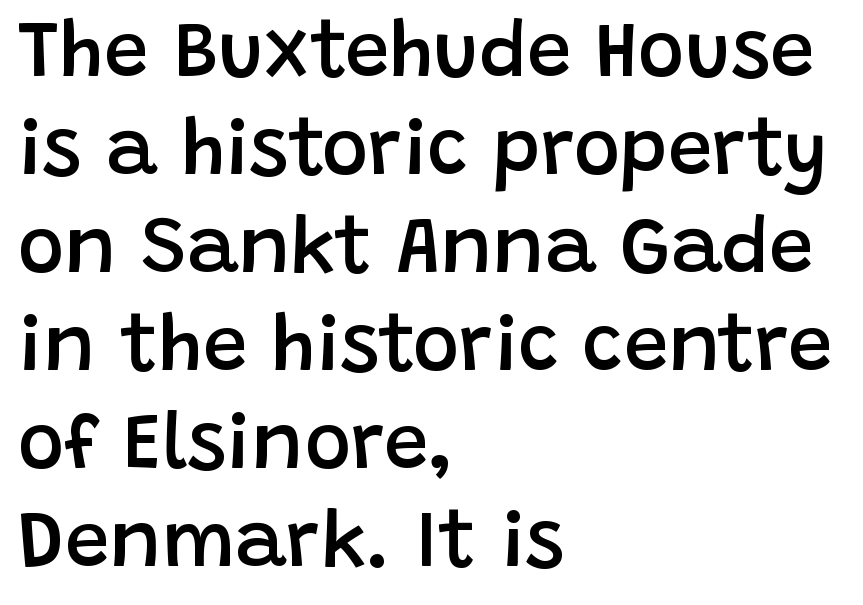
{"serif": "no", "italic": "no", "bold": "semi", "weight": "semibold", "width": "normal", "stroke_contrast": "low", "x_height": "large", "monospaced": "no", "underline": "no", "align": "left", "line_spacing_ratio": 1.24, "letter_spacing": "normal", "letter_spacing_em": 0.0, "glyph_px": 79}
